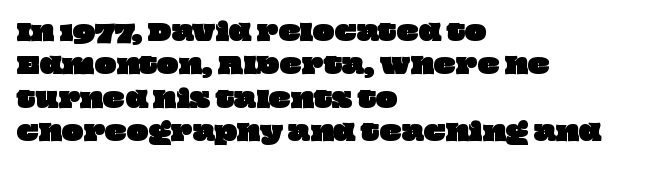
{"underline": "no", "align": "left", "line_spacing": "normal", "line_spacing_ratio": 1.45, "letter_spacing": "normal", "letter_spacing_em": 0.0, "glyph_px": 23}
